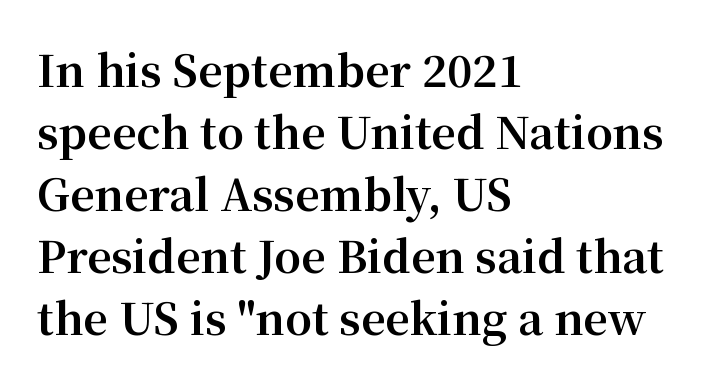
Q: Is the text bold? A: Yes.
Q: Is the text italic (slanted)? A: No, it is upright.
Q: Is the typeface a serif or a sans-serif typeface? A: Serif.
Q: Is the text underlined? A: No.
Q: How is the paragraph aligned? A: Left-aligned.
Q: Is the spacing between letters normal or unusually wide? A: Normal.
Q: Is the spacing between lines tight, normal or loose? A: Normal.
Q: Width (condensed, normal, or wide)? A: Normal.
Q: Stroke contrast? A: Medium.
Q: x-height? A: Medium.
Q: Monospaced? A: No.
